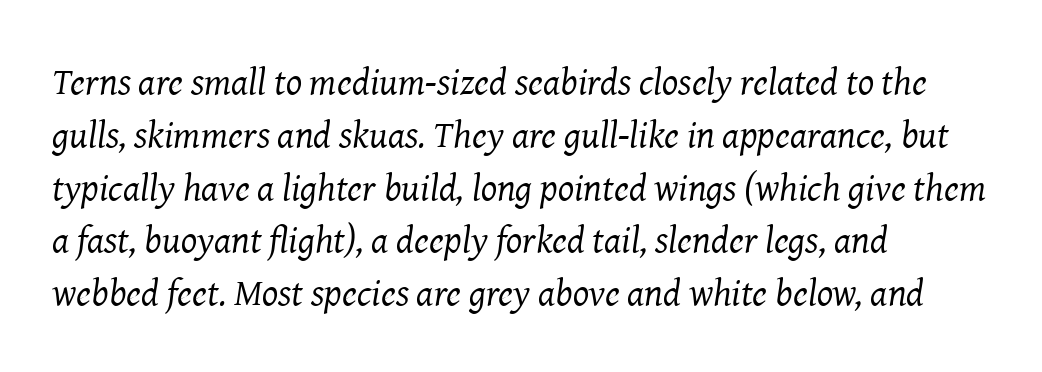
The image shows 38 px regular-weight serif type, italic (leaning right); set left-aligned, normal line spacing (1.39x), normal letter spacing, not underlined; medium stroke contrast and a medium x-height.
